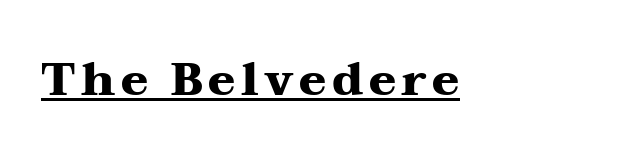
Chunky letters — that's bold for sure. The passage shown is typed in a proportional face where columns would drift. This is roman type, the default non-slanted kind. If you drew a ruler down the left edge, every line would touch it. Letterform terminals end in serifs throughout the passage.
